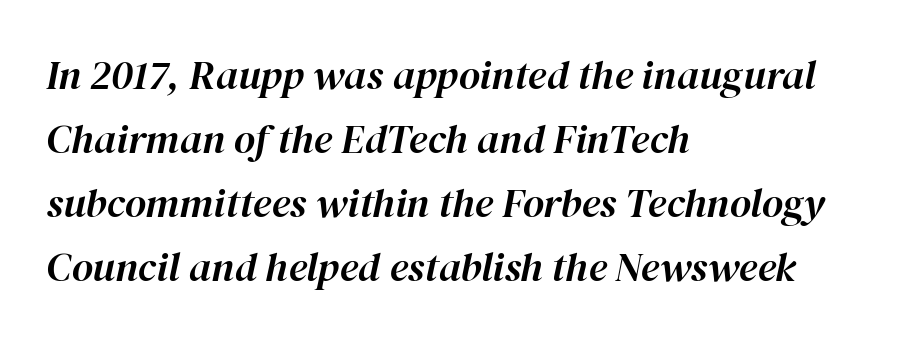
{"italic": "yes", "lean": "right", "slant_degrees": 12, "width": "normal", "stroke_contrast": "high", "x_height": "medium", "monospaced": "no", "underline": "no", "align": "left", "line_spacing": "normal", "line_spacing_ratio": 1.56, "letter_spacing": "normal", "letter_spacing_em": 0.0, "glyph_px": 41}
